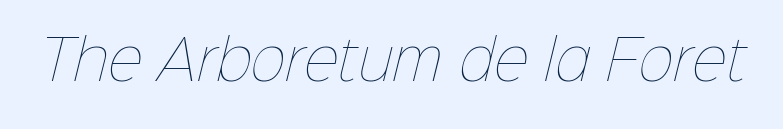
Here the designer chose a conventional face with non-uniform glyph widths. A light-to-regular cut is what we see here. Words float on clear page, feet unadorned. Spacing between characters is what you'd get straight out of the box.
